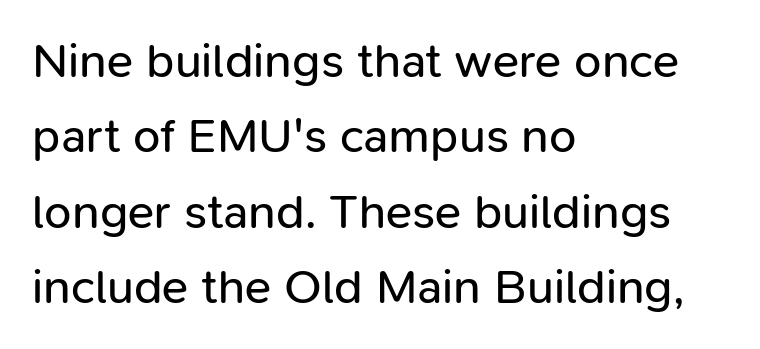
Weight class: somewhere from thin through regular. Each word holds together tightly as a unit, with standard inter-letter gaps. Note the varied advance widths — an 'i' is clearly narrower than an 'm'. Nobody drew a line under any word here. The space between consecutive lines is moderate. Left-aligned paragraph, ragged on the right.
